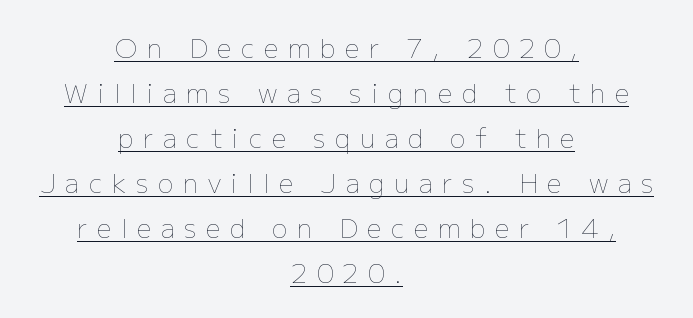
The image shows 26 px text type, upright; set centered, line spacing 1.73x, unusually wide letter spacing (+0.37 em), underlined.
